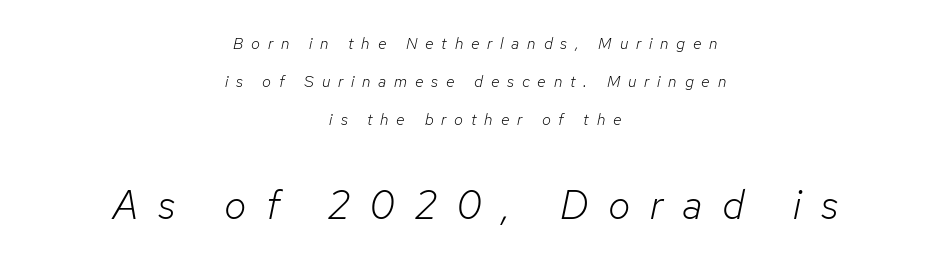
Q: Is the text bold? A: No.
Q: Is the text italic (slanted)? A: Yes, it leans right by about 12 degrees.
Q: Is the text underlined? A: No.
Q: How is the paragraph aligned? A: Centered.
Q: Is the spacing between letters normal or unusually wide? A: Unusually wide.
Q: Is the spacing between lines tight, normal or loose? A: Loose.
Q: Which block of text is set in a larger size, the first (top) or the second (bottom)? A: The second (bottom) one.
Q: Width (condensed, normal, or wide)? A: Normal.
Q: Stroke contrast? A: Low.
Q: x-height? A: Medium.
Q: Monospaced? A: No.
